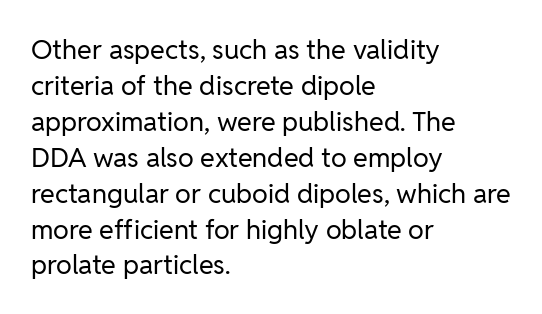
The image shows 27 px text type, upright; set left-aligned, normal line spacing (1.33x), normal letter spacing, not underlined.
